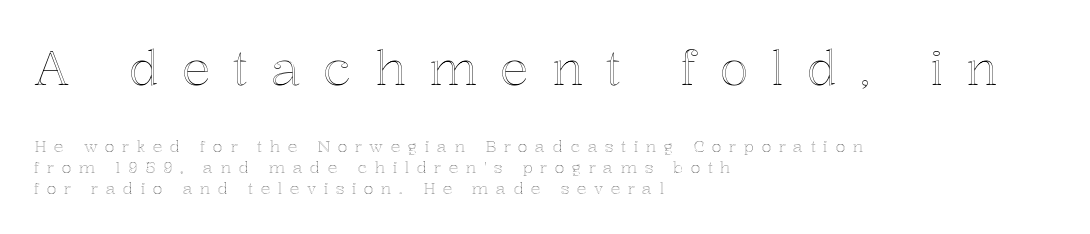
Q: Is the text italic (slanted)? A: No, it is upright.
Q: Is the text underlined? A: No.
Q: How is the paragraph aligned? A: Left-aligned.
Q: Is the spacing between letters normal or unusually wide? A: Unusually wide.
Q: Is the spacing between lines tight, normal or loose? A: Normal.
Q: Which block of text is set in a larger size, the first (top) or the second (bottom)? A: The first (top) one.
Q: Width (condensed, normal, or wide)? A: Normal.
Q: x-height? A: Medium.
Q: Monospaced? A: No.
